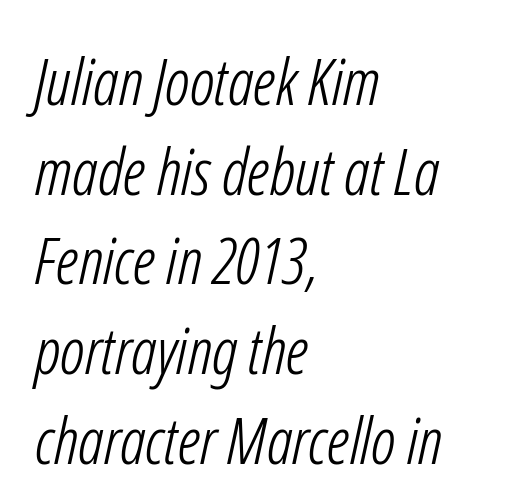
Q: Is the text bold? A: No.
Q: Is the typeface a serif or a sans-serif typeface? A: Sans-serif.
Q: Is the text underlined? A: No.
Q: How is the paragraph aligned? A: Left-aligned.
Q: Is the spacing between letters normal or unusually wide? A: Normal.
Q: Is the spacing between lines tight, normal or loose? A: Normal.
Q: Width (condensed, normal, or wide)? A: Condensed.
Q: Stroke contrast? A: Low.
Q: x-height? A: Medium.
Q: Monospaced? A: No.
